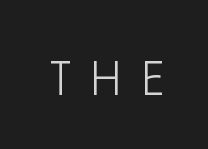
The letters look calm and open, with moderate or lighter stems. The face used here is rendered with a markedly widened letterfit. Unlike a traditional serif, this face leaves its strokes unadorned. The baseline area is clear. Character widths vary here, with narrow letters taking less room than wide ones.
